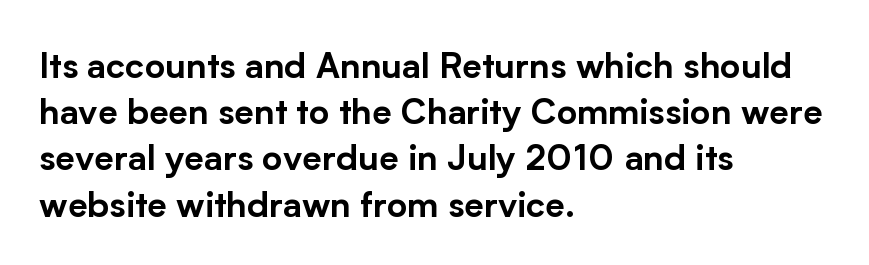
Q: Is the text italic (slanted)? A: No, it is upright.
Q: Is the typeface a serif or a sans-serif typeface? A: Sans-serif.
Q: Is the text underlined? A: No.
Q: How is the paragraph aligned? A: Left-aligned.
Q: Is the spacing between letters normal or unusually wide? A: Normal.
Q: Is the spacing between lines tight, normal or loose? A: Normal.
Q: Width (condensed, normal, or wide)? A: Normal.
Q: Stroke contrast? A: Low.
Q: x-height? A: Medium.
Q: Monospaced? A: No.
